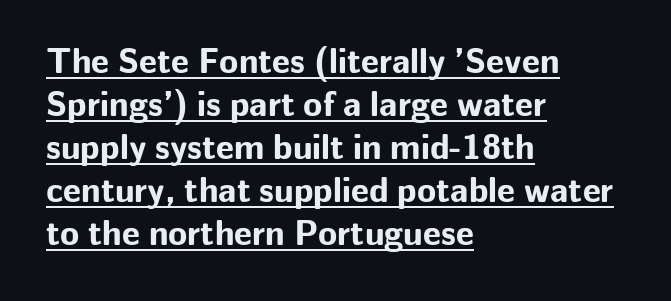
{"serif": "no", "italic": "no", "bold": "yes", "weight": "bold", "width": "normal", "stroke_contrast": "low", "x_height": "medium", "monospaced": "no", "underline": "yes", "align": "left", "line_spacing_ratio": 1.23, "letter_spacing": "normal", "letter_spacing_em": 0.0, "glyph_px": 35}
